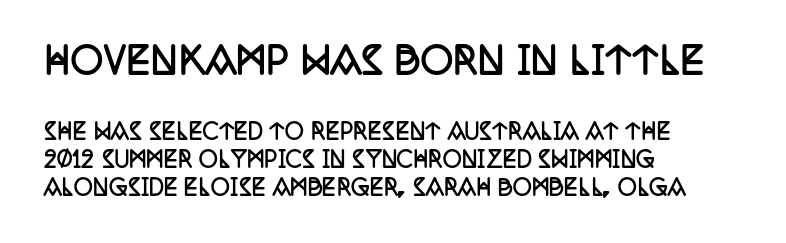
{"serif": "yes", "italic": "no", "bold": "yes", "weight": "semibold", "width": "condensed", "stroke_contrast": "low", "x_height": "large", "monospaced": "no", "underline": "no", "align": "left", "line_spacing": "normal", "line_spacing_ratio": 1.33, "letter_spacing": "normal", "letter_spacing_em": 0.0, "larger_block": "first", "size_ratio": 1.71, "glyph_px": 36}
